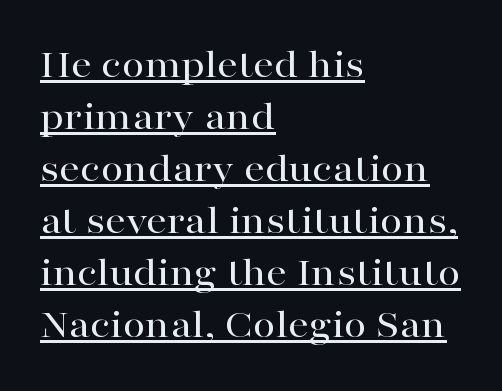
{"serif": "yes", "italic": "no", "width": "wide", "stroke_contrast": "high", "x_height": "medium", "monospaced": "no", "underline": "yes", "align": "left", "line_spacing": "normal", "line_spacing_ratio": 1.27, "letter_spacing": "normal", "letter_spacing_em": 0.0, "glyph_px": 41}
